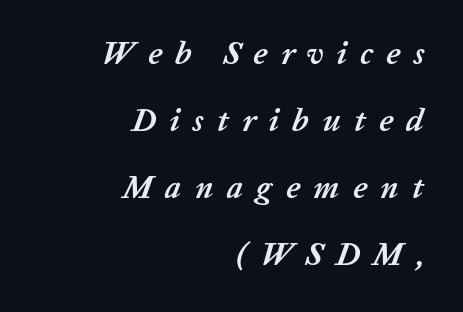
Q: Is the text bold? A: Yes.
Q: Is the text italic (slanted)? A: Yes, it leans right by about 20 degrees.
Q: Is the text underlined? A: No.
Q: How is the paragraph aligned? A: Right-aligned.
Q: Is the spacing between letters normal or unusually wide? A: Unusually wide.
Q: Is the spacing between lines tight, normal or loose? A: Loose.
Q: Width (condensed, normal, or wide)? A: Normal.
Q: Stroke contrast? A: Low.
Q: x-height? A: Medium.
Q: Monospaced? A: No.
